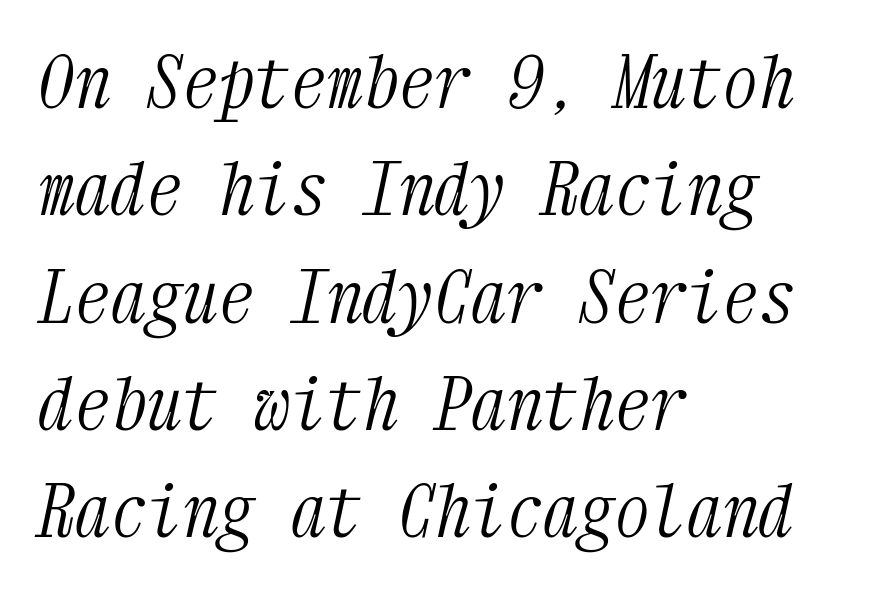
{"serif": "yes", "italic": "yes", "lean": "right", "slant_degrees": 12, "bold": "no", "weight": "light", "width": "condensed", "stroke_contrast": "medium", "x_height": "medium", "monospaced": "yes", "underline": "no", "align": "left", "line_spacing": "normal", "line_spacing_ratio": 1.49, "letter_spacing": "normal", "letter_spacing_em": 0.0, "glyph_px": 72}
